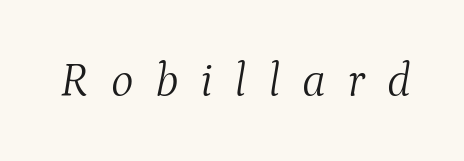
The typeface chosen for these lines features serifs. Is this a heavy cut? Hardly; it is regular or lighter. Designer's note — italics engaged. Students, note that the glyphs here are deliberately spaced far apart. Character widths vary here, with narrow letters taking less room than wide ones.
